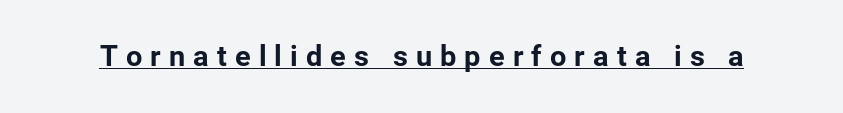
The glyphs are accompanied by a horizontal stroke just below them. The passage shown is typeset with a sans-serif family. Style check: upright. Here the designer chose a conventional face with non-uniform glyph widths. Between one letter and the next there's a generous, obvious gap.
